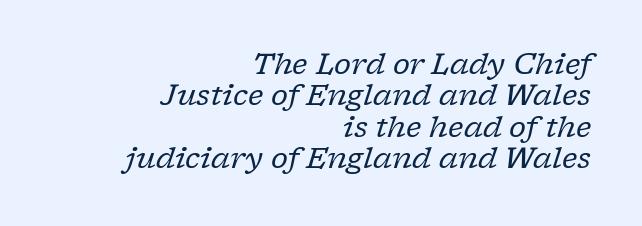
The image shows 29 px regular-weight serif type, italic (leaning right); set right-aligned, tight line spacing (1.08x), normal letter spacing, not underlined; low stroke contrast and a medium x-height.
